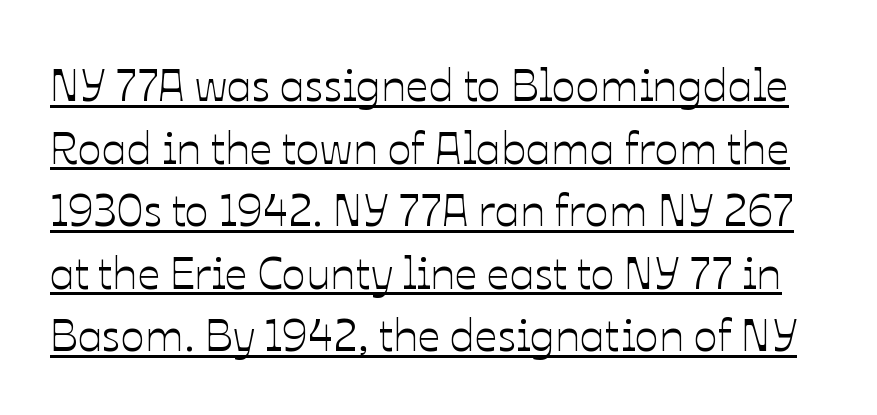
Each letter keeps its own natural width here, so spacing adapts to shape. Short note: letters normally spaced. Honestly, the underline is the first thing you notice here. This sample uses an upright cut, with every glyph sitting square on the baseline. Vertical spacing — default.
